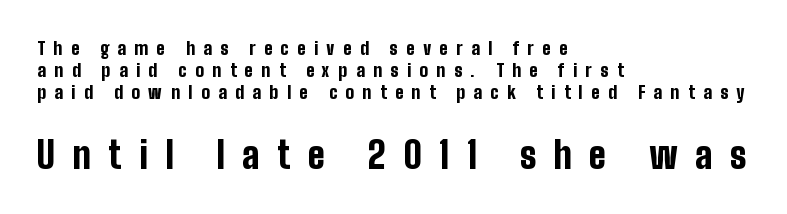
Q: Is the text bold? A: Yes.
Q: Is the text italic (slanted)? A: No, it is upright.
Q: Is the typeface a serif or a sans-serif typeface? A: Sans-serif.
Q: Is the text underlined? A: No.
Q: How is the paragraph aligned? A: Left-aligned.
Q: Is the spacing between letters normal or unusually wide? A: Unusually wide.
Q: Which block of text is set in a larger size, the first (top) or the second (bottom)? A: The second (bottom) one.
Q: Width (condensed, normal, or wide)? A: Condensed.
Q: Stroke contrast? A: Low.
Q: x-height? A: Medium.
Q: Monospaced? A: No.
